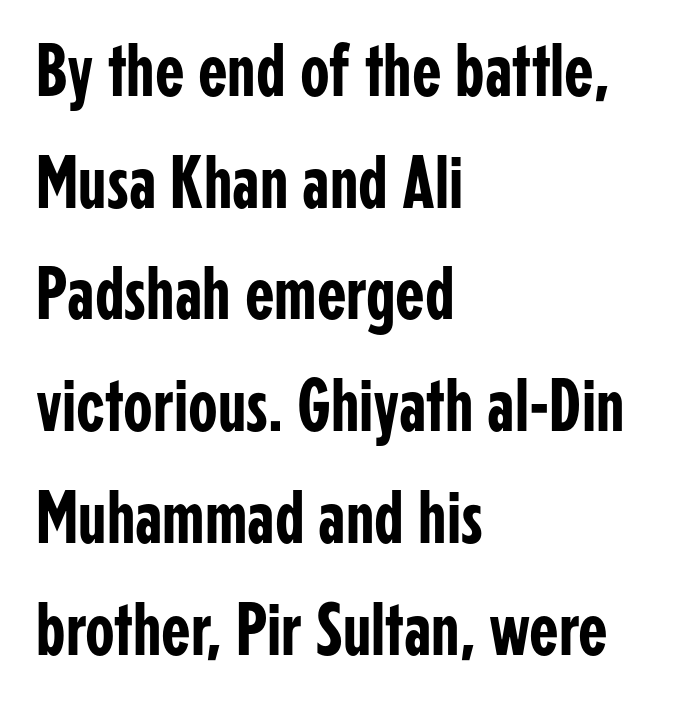
{"serif": "no", "italic": "no", "width": "condensed", "stroke_contrast": "low", "x_height": "medium", "monospaced": "no", "underline": "no", "align": "left", "line_spacing": "normal", "line_spacing_ratio": 1.47, "letter_spacing": "normal", "letter_spacing_em": 0.0, "glyph_px": 76}
